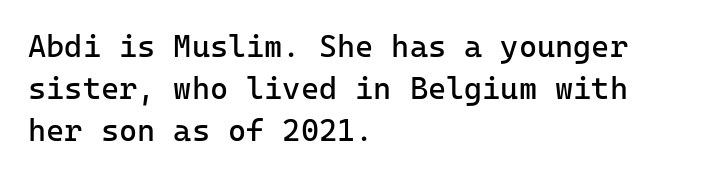
Q: Is the text bold? A: No.
Q: Is the text italic (slanted)? A: No, it is upright.
Q: Is the typeface a serif or a sans-serif typeface? A: Sans-serif.
Q: Is the text underlined? A: No.
Q: How is the paragraph aligned? A: Left-aligned.
Q: Is the spacing between letters normal or unusually wide? A: Normal.
Q: Is the spacing between lines tight, normal or loose? A: Normal.
Q: Width (condensed, normal, or wide)? A: Normal.
Q: Stroke contrast? A: Low.
Q: x-height? A: Medium.
Q: Monospaced? A: Yes.
